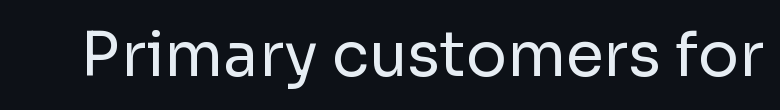
The image shows 61 px regular-weight sans-serif type, upright; set normal letter spacing, not underlined; low stroke contrast and a medium x-height.
